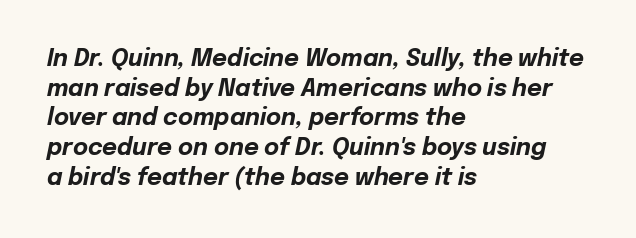
Check under the words: just untouched page. You can tell it's italic because the verticals aren't actually vertical. Caption: multi-line text, flush left, ragged right. Characters follow at the spacing the type designer built in. Every letter is thick-stroked: bold, no question.
